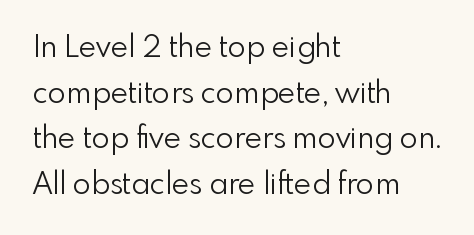
{"serif": "no", "italic": "no", "bold": "no", "weight": "light", "width": "normal", "stroke_contrast": "low", "x_height": "small", "monospaced": "no", "underline": "no", "align": "left", "line_spacing": "normal", "line_spacing_ratio": 1.52, "letter_spacing": "normal", "letter_spacing_em": 0.0, "glyph_px": 30}
